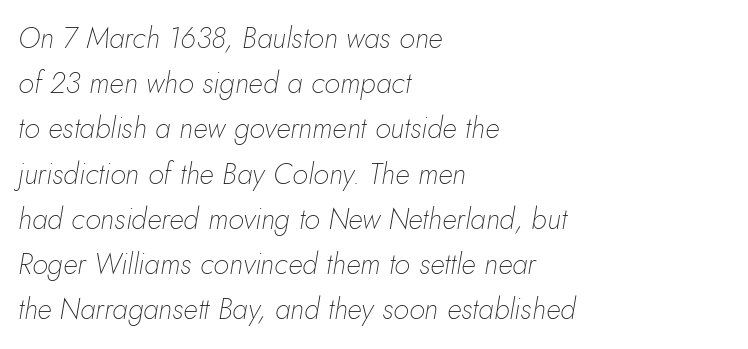
Q: Is the text bold? A: No.
Q: Is the text italic (slanted)? A: Yes, it leans right by about 10 degrees.
Q: Is the text underlined? A: No.
Q: How is the paragraph aligned? A: Left-aligned.
Q: Is the spacing between letters normal or unusually wide? A: Normal.
Q: Is the spacing between lines tight, normal or loose? A: Normal.
Q: Width (condensed, normal, or wide)? A: Normal.
Q: Stroke contrast? A: Low.
Q: x-height? A: Small.
Q: Monospaced? A: No.
